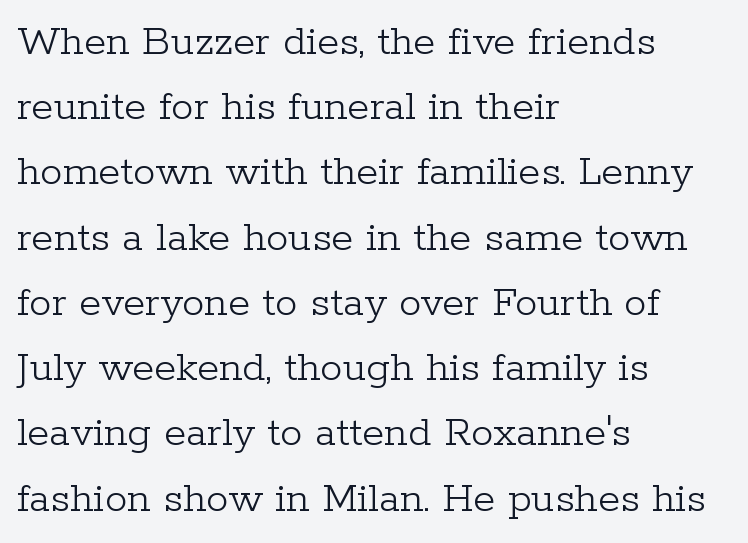
The image shows 45 px light serif type, upright; set left-aligned, normal line spacing (1.45x), normal letter spacing, not underlined; low stroke contrast and a medium x-height.
